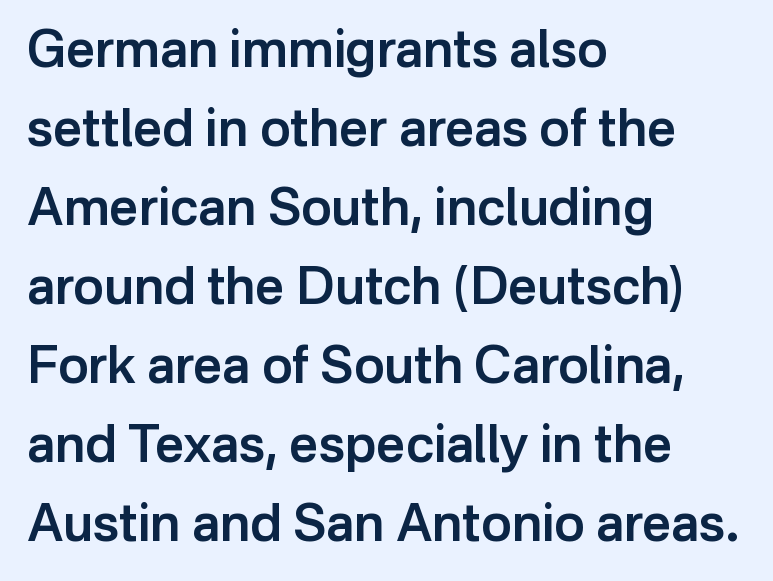
The image shows 51 px semibold sans-serif type, upright; set left-aligned, normal line spacing (1.55x), normal letter spacing, not underlined; low stroke contrast and a medium x-height.
